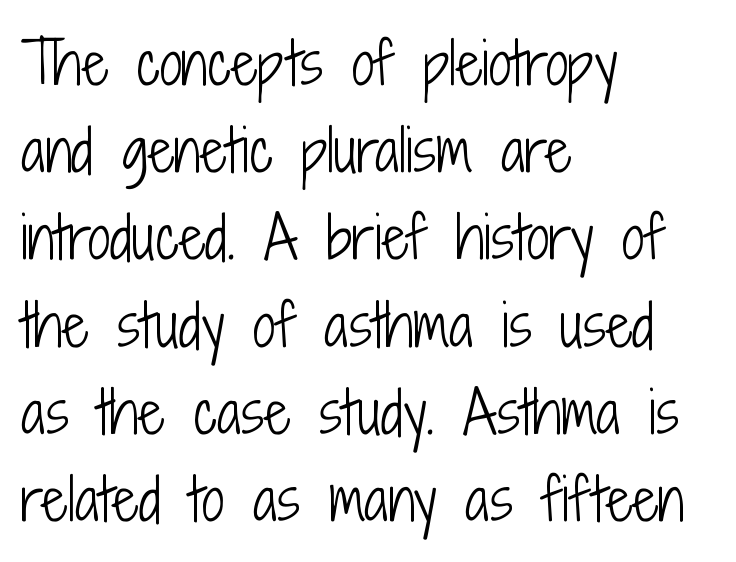
Q: Is the text bold? A: No.
Q: Is the text italic (slanted)? A: No, it is upright.
Q: Is the typeface a serif or a sans-serif typeface? A: Sans-serif.
Q: Is the text underlined? A: No.
Q: How is the paragraph aligned? A: Left-aligned.
Q: Is the spacing between letters normal or unusually wide? A: Normal.
Q: Is the spacing between lines tight, normal or loose? A: Normal.
Q: Width (condensed, normal, or wide)? A: Condensed.
Q: Stroke contrast? A: Low.
Q: x-height? A: Medium.
Q: Monospaced? A: No.
